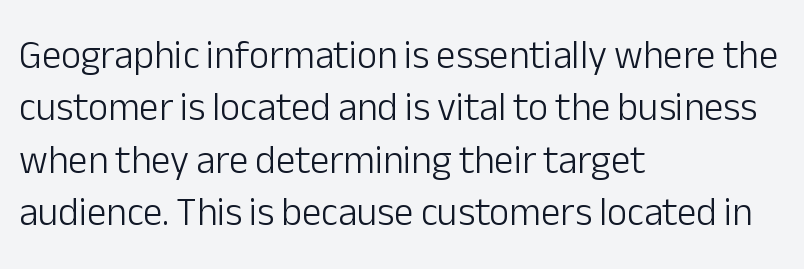
Does extra space separate the letters? No, they use regular spacing. A typesetter would mark this as roman, not italic. The line-height multiplier appears to be the usual default. This rendering features lettering with no underline.
